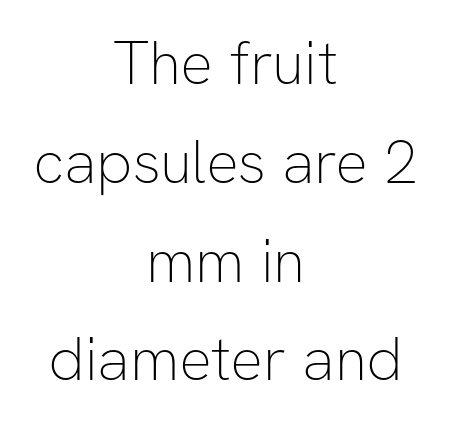
Q: Is the text bold? A: No.
Q: Is the text italic (slanted)? A: No, it is upright.
Q: Is the typeface a serif or a sans-serif typeface? A: Sans-serif.
Q: Is the text underlined? A: No.
Q: How is the paragraph aligned? A: Centered.
Q: Is the spacing between letters normal or unusually wide? A: Normal.
Q: Is the spacing between lines tight, normal or loose? A: Normal.
Q: Width (condensed, normal, or wide)? A: Normal.
Q: Stroke contrast? A: Low.
Q: x-height? A: Medium.
Q: Monospaced? A: No.
